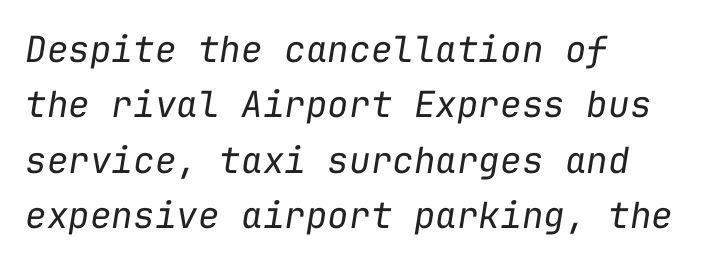
Q: Is the text bold? A: No.
Q: Is the text italic (slanted)? A: Yes, it leans right by about 9 degrees.
Q: Is the text underlined? A: No.
Q: How is the paragraph aligned? A: Left-aligned.
Q: Is the spacing between letters normal or unusually wide? A: Normal.
Q: Is the spacing between lines tight, normal or loose? A: Normal.
Q: Width (condensed, normal, or wide)? A: Normal.
Q: Stroke contrast? A: Low.
Q: x-height? A: Medium.
Q: Monospaced? A: Yes.
